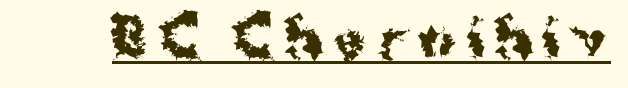
The face used here appears with an underline applied. The lettering stays uniformly vertical, giving the passage a roman look. Looks like regular typesetting: each glyph gets only the width it needs. Observe the wide spacing: letters keep a clear distance from each other. Check where the strokes stop: nothing finishes them off — pure sans. The sample has been set heavy, in full bold.
